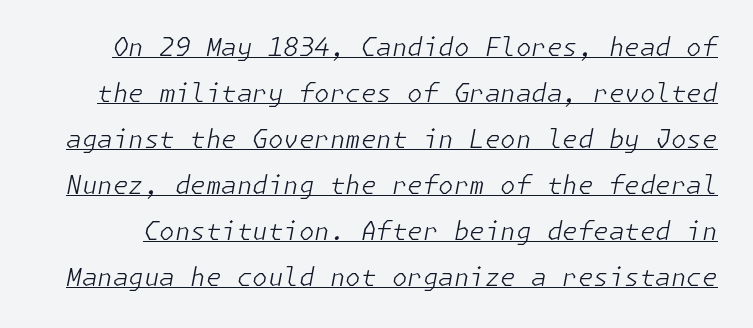
Q: Is the text bold? A: No.
Q: Is the text italic (slanted)? A: Yes, it leans right by about 11 degrees.
Q: Is the text underlined? A: Yes.
Q: Is the spacing between letters normal or unusually wide? A: Normal.
